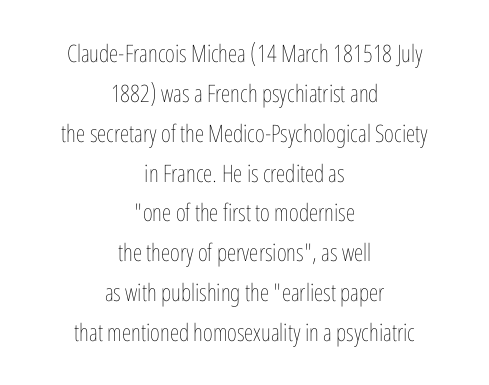
A typesetter would call this leading conventional body-copy spacing. Tracking value appears to be zero — textbook default spacing. The passage shown is not bold in any degree. The letters stand straight up with perfectly vertical stems. The foot of each line stays bare and open. Centered paragraph, ragged on both sides.
